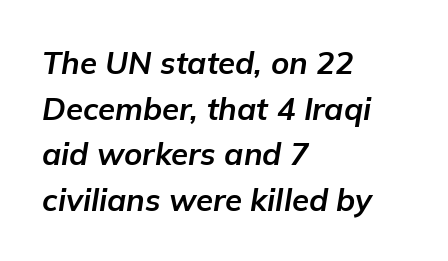
Q: Is the text bold? A: Yes.
Q: Is the text italic (slanted)? A: Yes, it leans right by about 9 degrees.
Q: Is the text underlined? A: No.
Q: How is the paragraph aligned? A: Left-aligned.
Q: Is the spacing between letters normal or unusually wide? A: Normal.
Q: Is the spacing between lines tight, normal or loose? A: Normal.
Q: Width (condensed, normal, or wide)? A: Normal.
Q: Stroke contrast? A: Low.
Q: x-height? A: Medium.
Q: Monospaced? A: No.
